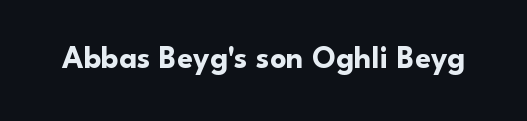
Q: Is the text bold? A: Yes.
Q: Is the text italic (slanted)? A: No, it is upright.
Q: Is the typeface a serif or a sans-serif typeface? A: Sans-serif.
Q: Is the text underlined? A: No.
Q: Is the spacing between letters normal or unusually wide? A: Normal.
Q: Width (condensed, normal, or wide)? A: Normal.
Q: Stroke contrast? A: Low.
Q: x-height? A: Small.
Q: Monospaced? A: No.
